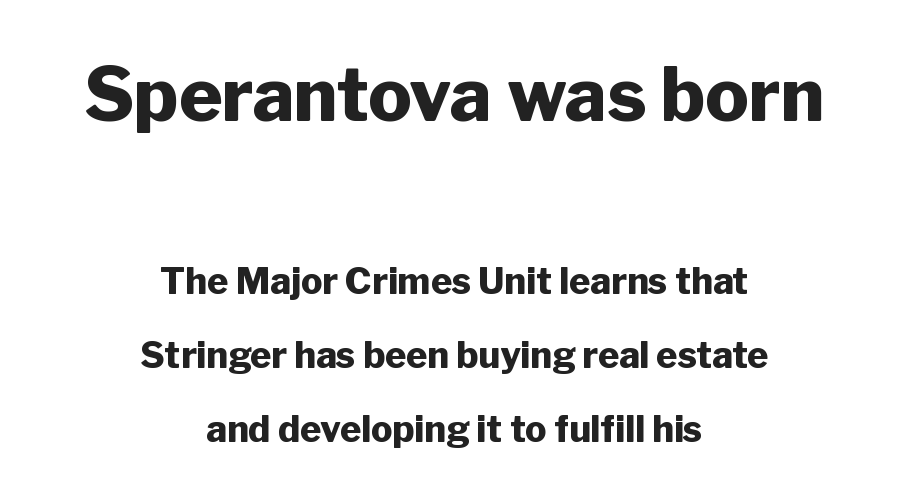
The image shows 73 px heavy sans-serif type, upright; set centered, loose line spacing (2.06x), normal letter spacing, not underlined; the first (top) block is 2.03x larger; low stroke contrast and a medium x-height.
